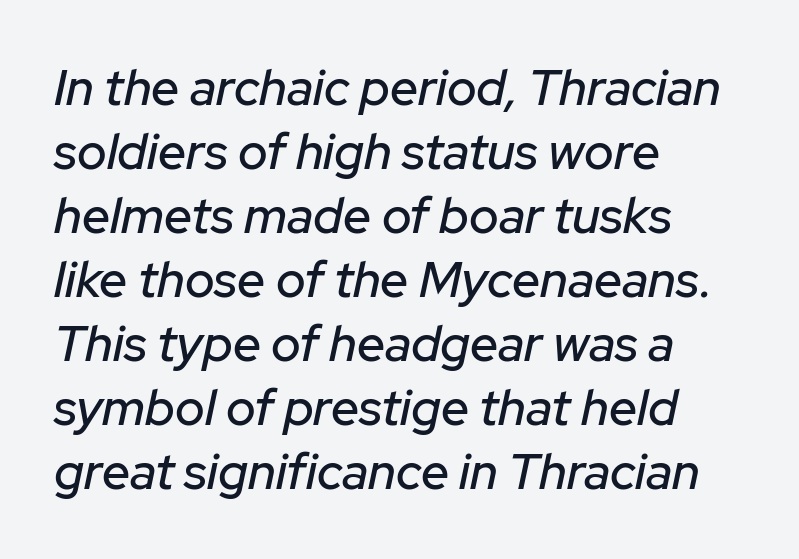
The image shows 50 px text type, italic (leaning right); set left-aligned, normal line spacing (1.28x), normal letter spacing, not underlined; low stroke contrast and a medium x-height.
